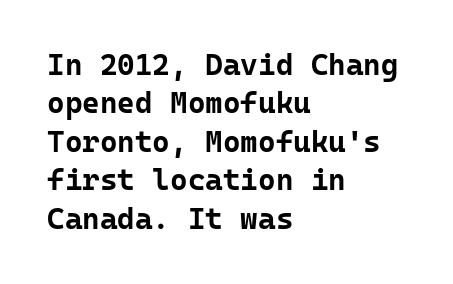
This sample keeps an unexceptional amount of space between lines. In terms of letterform style, serifs are entirely absent. Designer's note — italics off, roman on. The type is set solid horizontally, with unmodified tracking.
